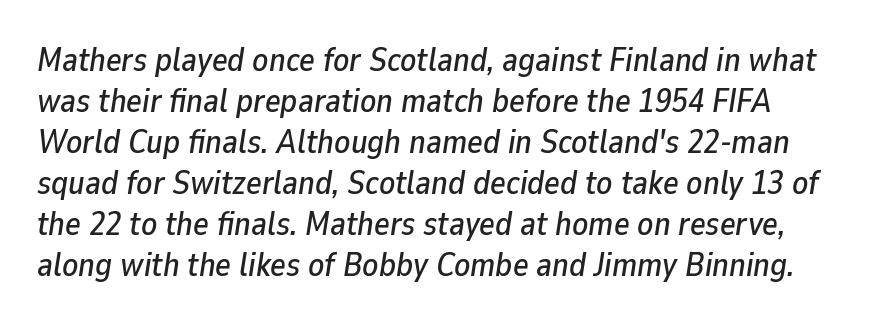
Q: Is the text italic (slanted)? A: Yes, it leans right by about 9 degrees.
Q: Is the text underlined? A: No.
Q: Is the spacing between letters normal or unusually wide? A: Normal.
Q: Width (condensed, normal, or wide)? A: Normal.
Q: Stroke contrast? A: Low.
Q: x-height? A: Medium.
Q: Monospaced? A: No.
